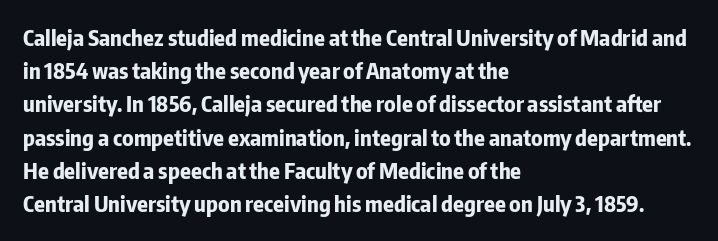
Q: Is the text bold? A: Yes.
Q: Is the text italic (slanted)? A: No, it is upright.
Q: Is the text underlined? A: No.
Q: How is the paragraph aligned? A: Left-aligned.
Q: Is the spacing between letters normal or unusually wide? A: Normal.
Q: Is the spacing between lines tight, normal or loose? A: Normal.
